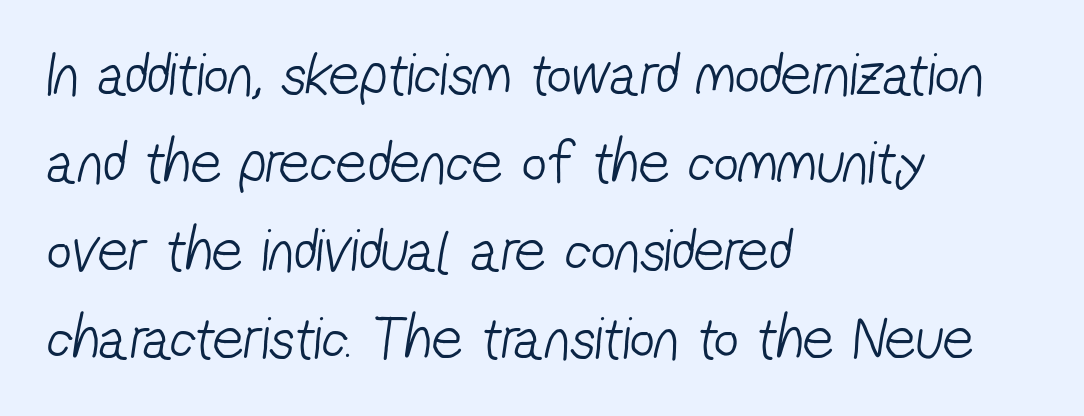
Does the leading feel generous? No, just average. Standard letterfit; no display-style spreading of the glyphs. The string is rendered with underlining switched off. Heft: none added — not bold.
